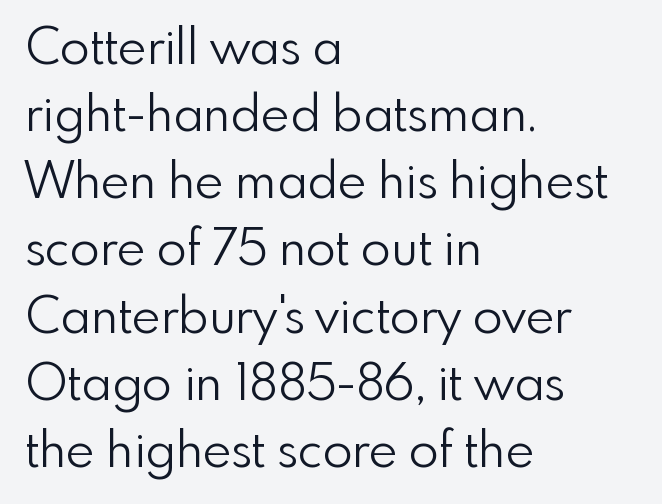
These lines keep a tight, regular rhythm from letter to letter. Nope, not italic — everything's standing straight. The face used here is a sans, in the tradition of grotesques and geometrics. Honestly, there is no underline to notice here at all. Teacher's note: observe the even left margin — that is flush-left alignment.
